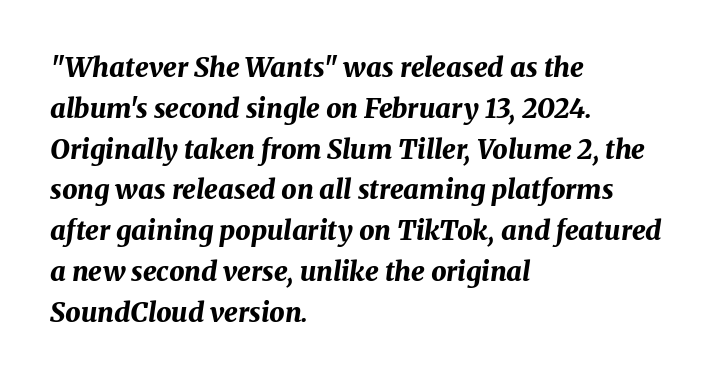
The glyphs are unaccompanied by any horizontal stroke below them. This sample uses an oblique cut, with every glyph tilted off the vertical. Is the letter spacing exaggerated? No — it looks like the ordinary default. Leading matches the norm, producing a regular column. This rendering uses left alignment, leaving the right contour irregular. Weight: bold.
